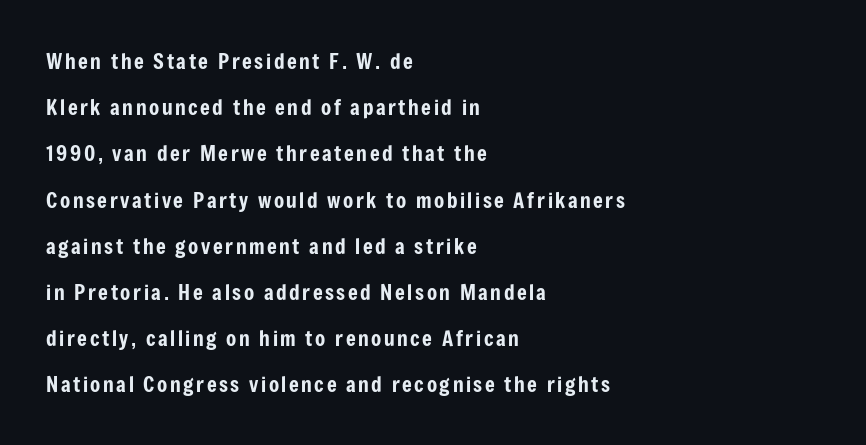
Underlining? Definitely not there. Typeset ragged right — the left edge is the straight one. A great deal of white space separates one row of letters from the next. It's the straight-up-and-down kind of type.
